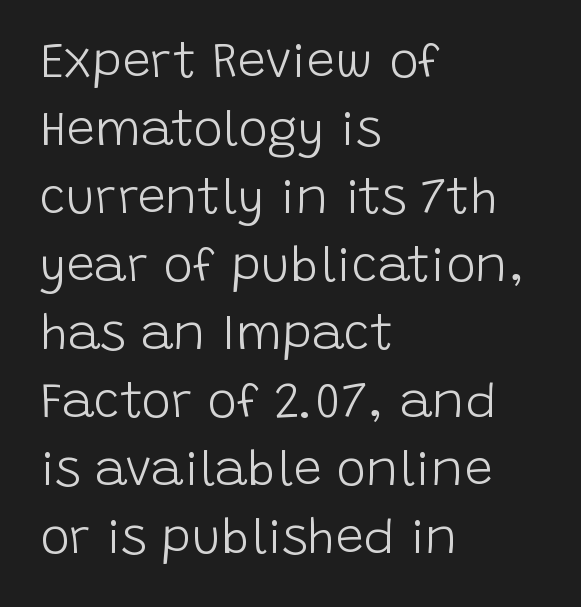
The image shows 50 px light sans-serif type, upright; set left-aligned, normal line spacing (1.36x), normal letter spacing, not underlined; low stroke contrast and a large x-height.
